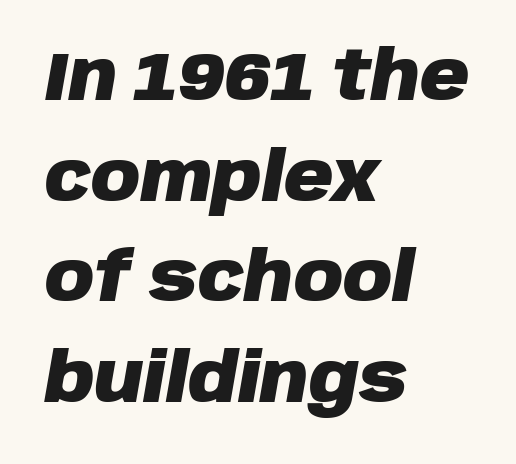
{"italic": "yes", "lean": "right", "slant_degrees": 10, "bold": "yes", "weight": "heavy", "width": "normal", "stroke_contrast": "low", "x_height": "large", "monospaced": "no", "underline": "no", "align": "left", "line_spacing": "normal", "line_spacing_ratio": 1.48, "letter_spacing": "normal", "letter_spacing_em": 0.0, "glyph_px": 68}
